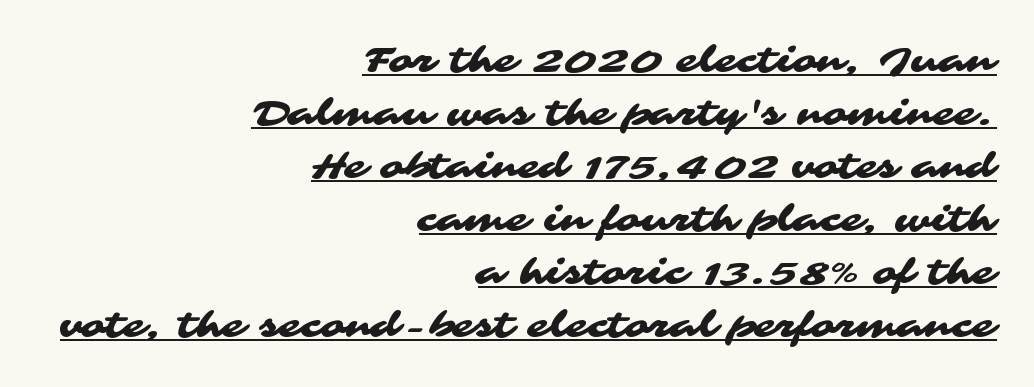
The image shows 36 px wide sans-serif type; set right-aligned, normal line spacing (1.47x), normal letter spacing, underlined; medium stroke contrast and a medium x-height.
